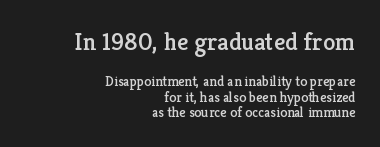
Q: Is the text italic (slanted)? A: No, it is upright.
Q: Is the text underlined? A: No.
Q: How is the paragraph aligned? A: Right-aligned.
Q: Is the spacing between letters normal or unusually wide? A: Normal.
Q: Is the spacing between lines tight, normal or loose? A: Tight.
Q: Which block of text is set in a larger size, the first (top) or the second (bottom)? A: The first (top) one.
